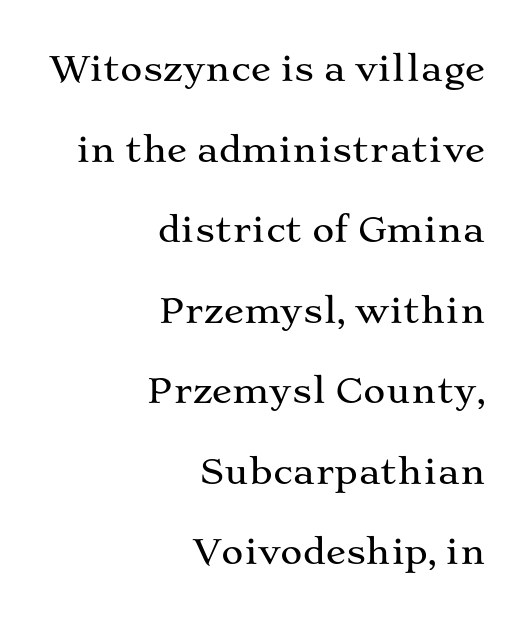
Q: Is the text italic (slanted)? A: No, it is upright.
Q: Is the typeface a serif or a sans-serif typeface? A: Serif.
Q: Is the text underlined? A: No.
Q: How is the paragraph aligned? A: Right-aligned.
Q: Is the spacing between letters normal or unusually wide? A: Normal.
Q: Is the spacing between lines tight, normal or loose? A: Loose.
Q: Width (condensed, normal, or wide)? A: Wide.
Q: Stroke contrast? A: Medium.
Q: x-height? A: Medium.
Q: Monospaced? A: No.
